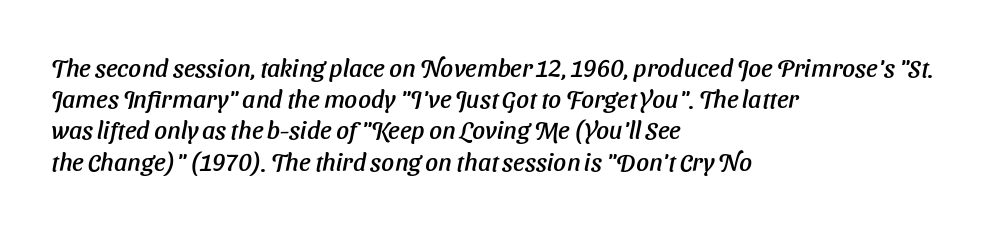
The image shows 25 px text type, italic (leaning right); set left-aligned, normal line spacing (1.25x), normal letter spacing, not underlined.
